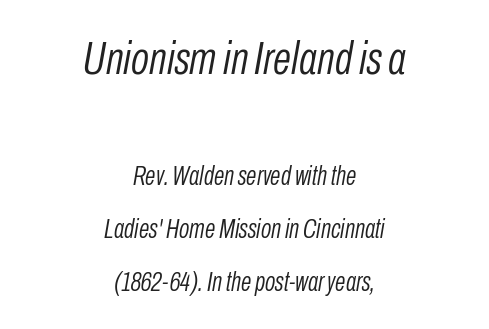
The image shows 47 px light, condensed type, italic (leaning right); set centered, loose line spacing (1.95x), normal letter spacing, not underlined; the first (top) block is 1.74x larger; low stroke contrast and a medium x-height.
